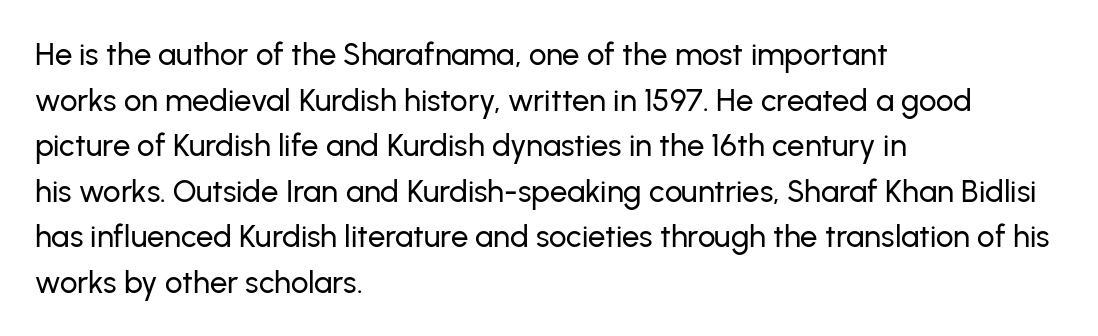
Standard letterfit; no display-style spreading of the glyphs. Looks like regular typesetting: each glyph gets only the width it needs. Bare-footed words on every line. Serifs: no, the terminals of the letterforms are clean. The ragged edge is on the right, which tells us the setting is flush left.
